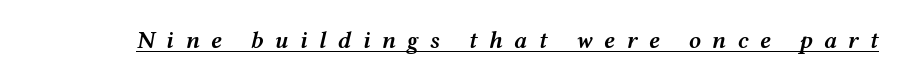
{"italic": "yes", "lean": "right", "slant_degrees": 12, "bold": "semi", "underline": "yes", "letter_spacing": "wide", "letter_spacing_em": 0.47, "glyph_px": 24}
